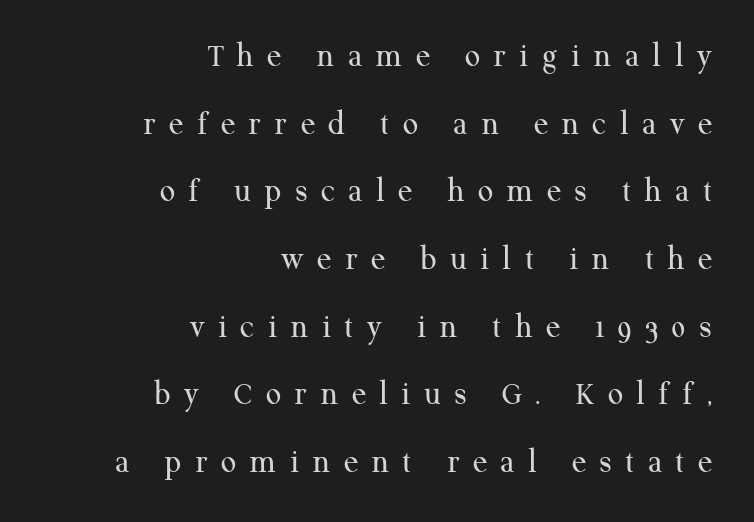
{"serif": "yes", "italic": "no", "bold": "no", "weight": "regular", "width": "normal", "stroke_contrast": "medium", "x_height": "medium", "monospaced": "no", "underline": "no", "align": "right", "line_spacing": "loose", "line_spacing_ratio": 1.99, "letter_spacing": "wide", "letter_spacing_em": 0.39, "glyph_px": 34}
